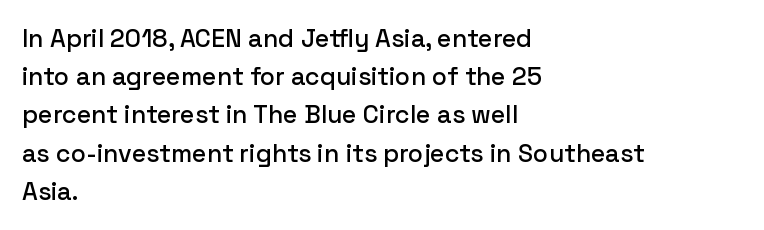
{"italic": "no", "underline": "no", "align": "left", "line_spacing": "normal", "line_spacing_ratio": 1.53, "letter_spacing": "normal", "letter_spacing_em": 0.0, "glyph_px": 25}
